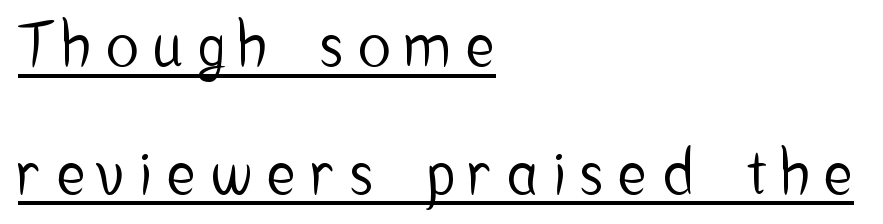
{"serif": "no", "italic": "no", "width": "condensed", "stroke_contrast": "low", "x_height": "medium", "monospaced": "no", "underline": "yes", "align": "left", "line_spacing": "loose", "line_spacing_ratio": 2.13, "letter_spacing": "wide", "letter_spacing_em": 0.26, "glyph_px": 60}
